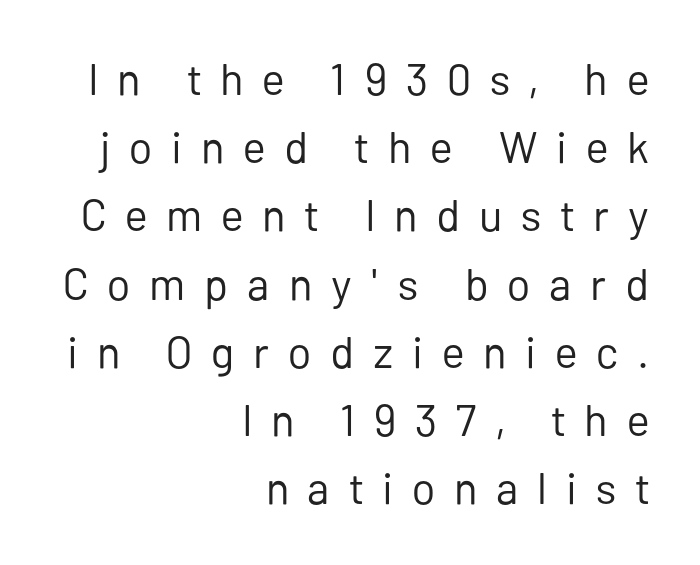
{"serif": "no", "italic": "no", "bold": "no", "weight": "regular", "width": "normal", "stroke_contrast": "low", "x_height": "medium", "monospaced": "no", "underline": "no", "align": "right", "line_spacing": "normal", "line_spacing_ratio": 1.55, "letter_spacing": "wide", "letter_spacing_em": 0.43, "glyph_px": 44}
